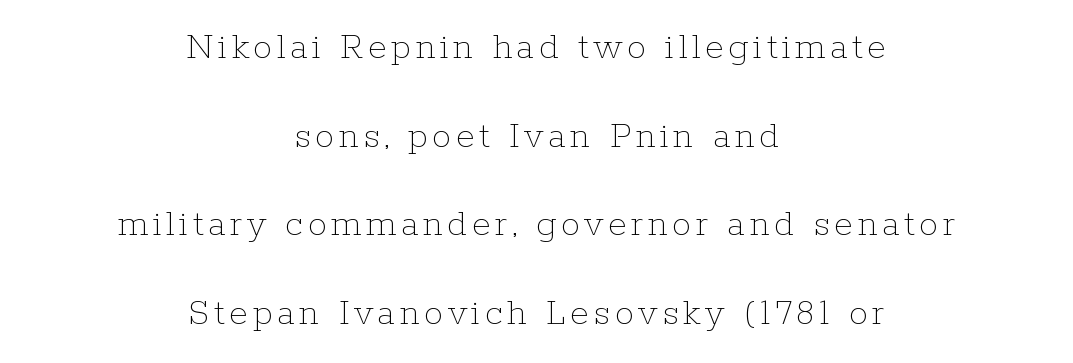
A clean baseline with only descenders dipping below it. Is this a heavy cut? Hardly; it is regular or lighter. Do the letters lean? They stand straight. The text block is weighted toward neither margin, spreading evenly from the middle.
